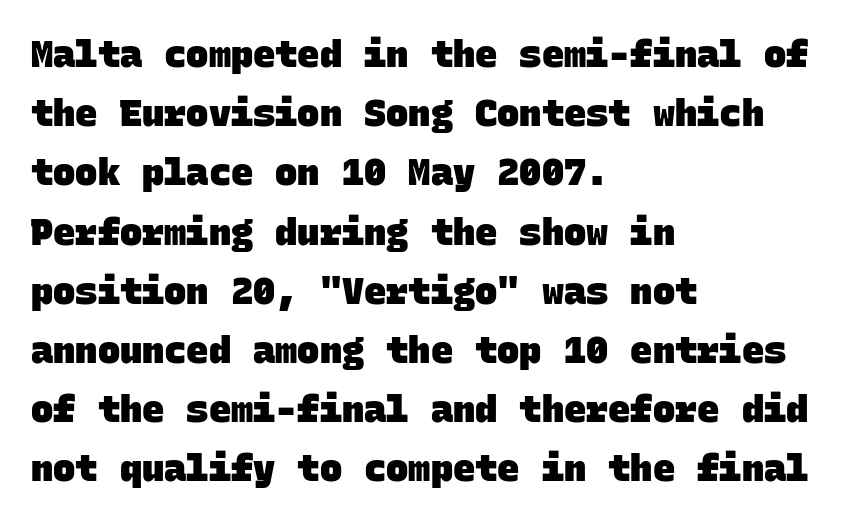
{"serif": "no", "bold": "yes", "weight": "heavy", "width": "normal", "stroke_contrast": "low", "x_height": "large", "monospaced": "yes", "underline": "no", "align": "left", "line_spacing": "normal", "line_spacing_ratio": 1.6, "letter_spacing": "normal", "letter_spacing_em": 0.0, "glyph_px": 37}
